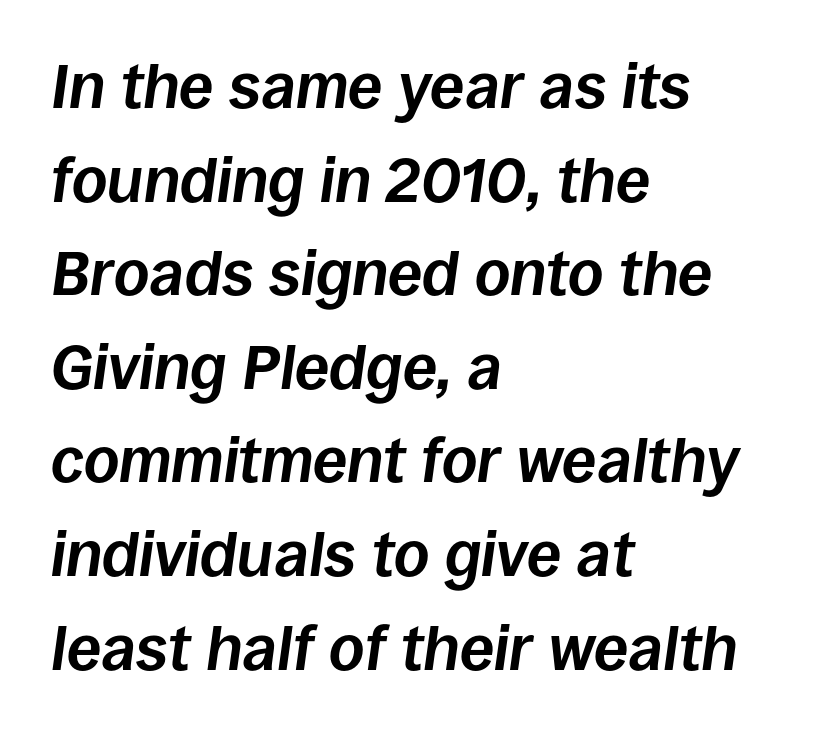
Q: Is the text bold? A: Yes.
Q: Is the text italic (slanted)? A: Yes, it leans right by about 8 degrees.
Q: Is the text underlined? A: No.
Q: How is the paragraph aligned? A: Left-aligned.
Q: Is the spacing between letters normal or unusually wide? A: Normal.
Q: Is the spacing between lines tight, normal or loose? A: Normal.
Q: Width (condensed, normal, or wide)? A: Normal.
Q: Stroke contrast? A: Low.
Q: x-height? A: Large.
Q: Monospaced? A: No.
